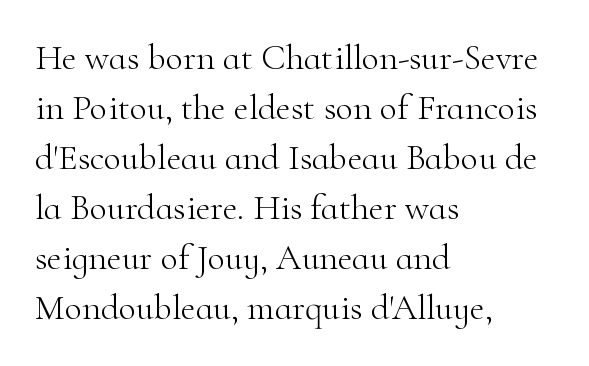
Q: Is the text bold? A: No.
Q: Is the text italic (slanted)? A: No, it is upright.
Q: Is the typeface a serif or a sans-serif typeface? A: Serif.
Q: Is the text underlined? A: No.
Q: How is the paragraph aligned? A: Left-aligned.
Q: Is the spacing between letters normal or unusually wide? A: Normal.
Q: Is the spacing between lines tight, normal or loose? A: Normal.
Q: Width (condensed, normal, or wide)? A: Normal.
Q: Stroke contrast? A: High.
Q: x-height? A: Small.
Q: Monospaced? A: No.
